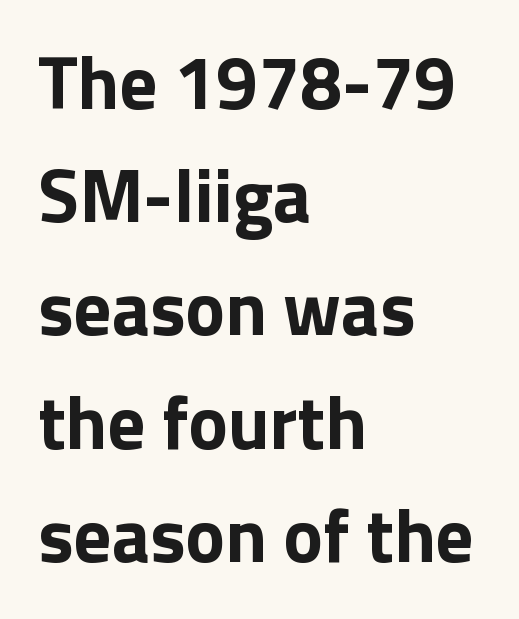
The image shows 75 px bold sans-serif type, upright; set left-aligned, normal line spacing (1.51x), normal letter spacing, not underlined; low stroke contrast and a medium x-height.
